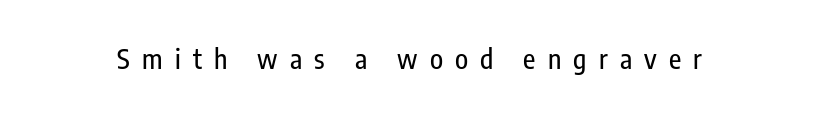
Underlining? Definitely not there. The gaps between neighbouring characters are conspicuously large. Nope, not italic — everything's standing straight.
